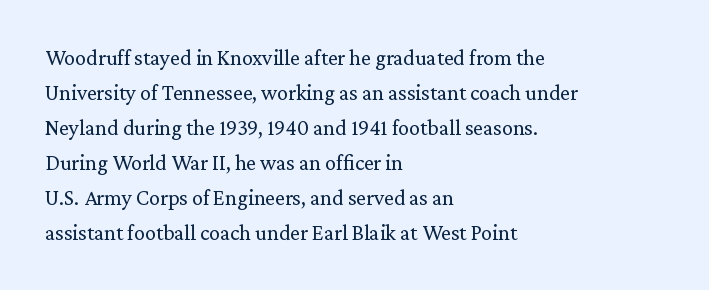
The image shows 22 px text type, upright; set left-aligned, normal line spacing (1.59x), normal letter spacing, not underlined.
